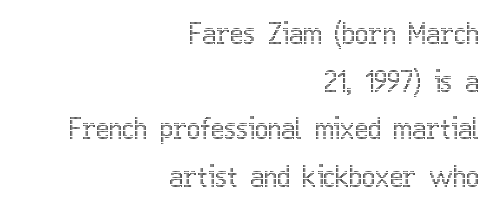
The image shows 28 px condensed type, upright; set right-aligned, normal line spacing (1.7x), normal letter spacing, not underlined; a medium x-height.
